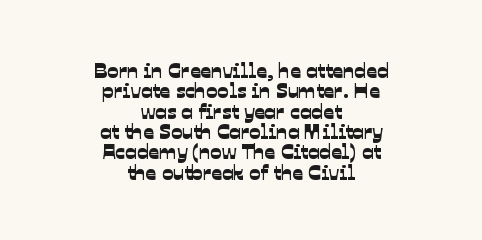
{"underline": "no", "align": "center", "line_spacing": "tight", "line_spacing_ratio": 0.97, "letter_spacing": "normal", "letter_spacing_em": 0.0, "glyph_px": 21}
